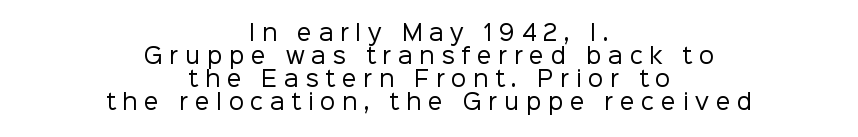
{"italic": "no", "bold": "no", "underline": "no", "align": "center", "line_spacing": "tight", "line_spacing_ratio": 1.09, "letter_spacing": "wide", "letter_spacing_em": 0.32, "glyph_px": 21}
